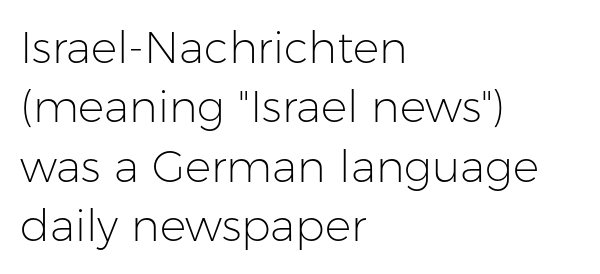
Q: Is the text bold? A: No.
Q: Is the text italic (slanted)? A: No, it is upright.
Q: Is the typeface a serif or a sans-serif typeface? A: Sans-serif.
Q: Is the text underlined? A: No.
Q: How is the paragraph aligned? A: Left-aligned.
Q: Is the spacing between letters normal or unusually wide? A: Normal.
Q: Is the spacing between lines tight, normal or loose? A: Normal.
Q: Width (condensed, normal, or wide)? A: Normal.
Q: Stroke contrast? A: Low.
Q: x-height? A: Medium.
Q: Monospaced? A: No.
